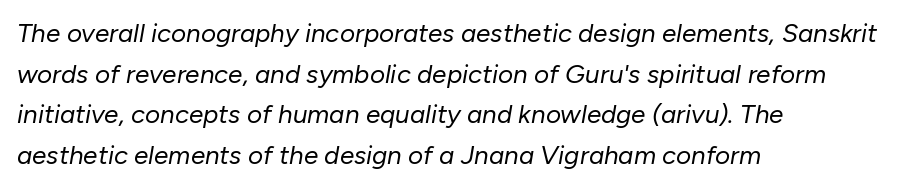
Q: Is the text bold? A: No.
Q: Is the text italic (slanted)? A: Yes, it leans right by about 10 degrees.
Q: Is the text underlined? A: No.
Q: How is the paragraph aligned? A: Left-aligned.
Q: Is the spacing between letters normal or unusually wide? A: Normal.
Q: Is the spacing between lines tight, normal or loose? A: Normal.
